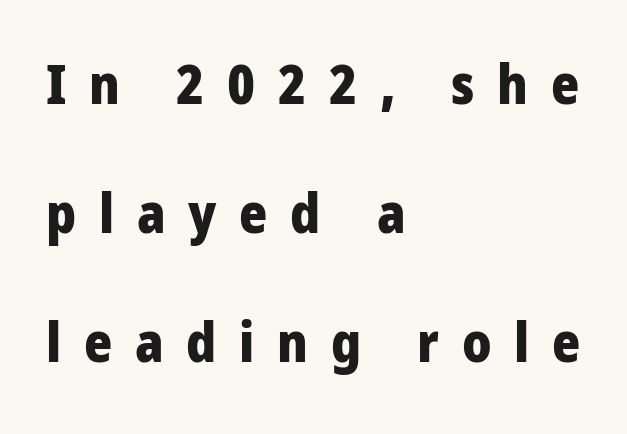
These lines have a slow, spaced-out rhythm from letter to letter. Varying glyph widths throughout — classic text-font behaviour. Unlike italic type, these characters show no tilt at all. Stroke thickness is high; the sample reads as a true bold. This sample trades compactness for vertical openness between lines. Look at the bottom of the vertical strokes: they stop flat, with no serifs.
